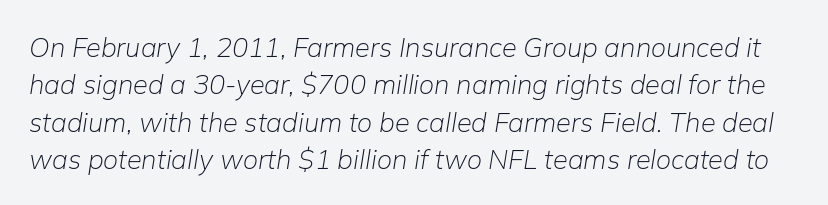
{"italic": "yes", "lean": "right", "slant_degrees": 9, "bold": "no", "underline": "no", "line_spacing": "normal", "line_spacing_ratio": 1.38, "letter_spacing": "normal", "letter_spacing_em": 0.0, "glyph_px": 27}
